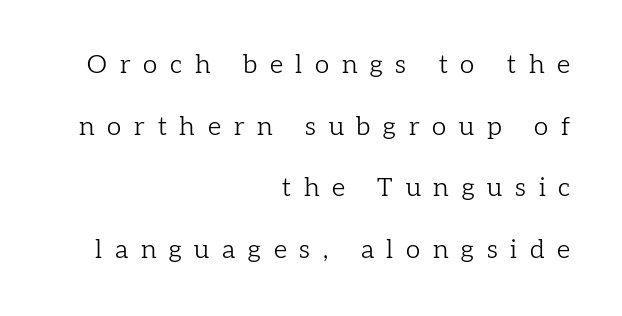
Vertical strokes here are truly vertical. In terms of leading, this rendering errs on the spacious side. Caption: multi-line text, flush right, ragged left. The passage shown has open, widely tracked lettering throughout. A quiet, ordinary-to-light weight characterises the typeface. This rendering features lettering with no underline.
